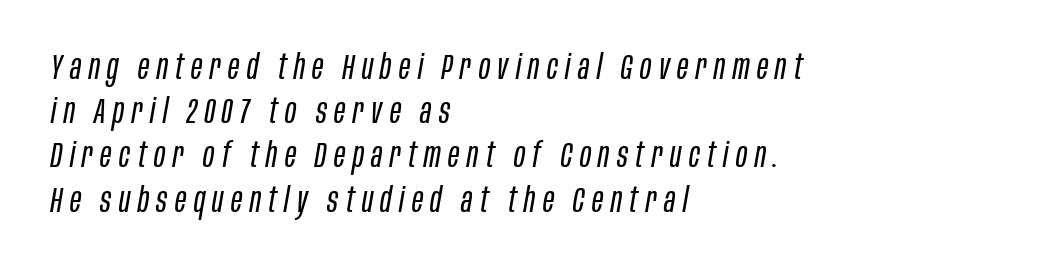
Q: Is the text bold? A: No.
Q: Is the text italic (slanted)? A: Yes, it leans right by about 10 degrees.
Q: Is the text underlined? A: No.
Q: How is the paragraph aligned? A: Left-aligned.
Q: Is the spacing between letters normal or unusually wide? A: Unusually wide.
Q: Is the spacing between lines tight, normal or loose? A: Normal.
Q: Width (condensed, normal, or wide)? A: Condensed.
Q: Stroke contrast? A: Low.
Q: x-height? A: Large.
Q: Monospaced? A: No.
